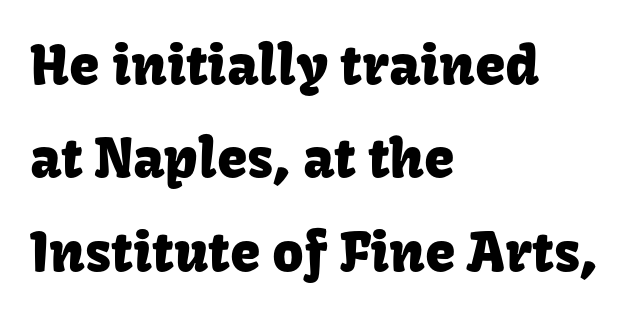
{"serif": "no", "italic": "no", "width": "normal", "stroke_contrast": "low", "x_height": "medium", "monospaced": "no", "underline": "no", "align": "left", "line_spacing": "normal", "line_spacing_ratio": 1.7, "letter_spacing": "normal", "letter_spacing_em": 0.0, "glyph_px": 55}
